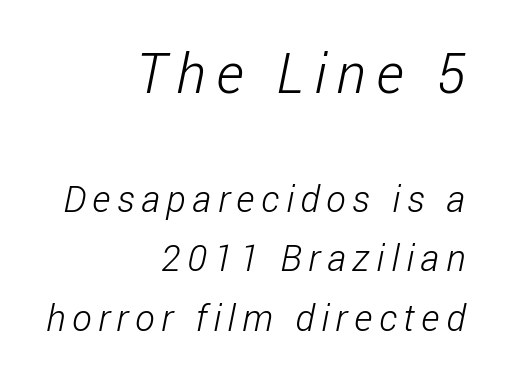
The image shows 56 px light, condensed sans-serif type; set right-aligned, normal line spacing (1.62x), not underlined; the first (top) block is 1.51x larger; low stroke contrast and a medium x-height.
